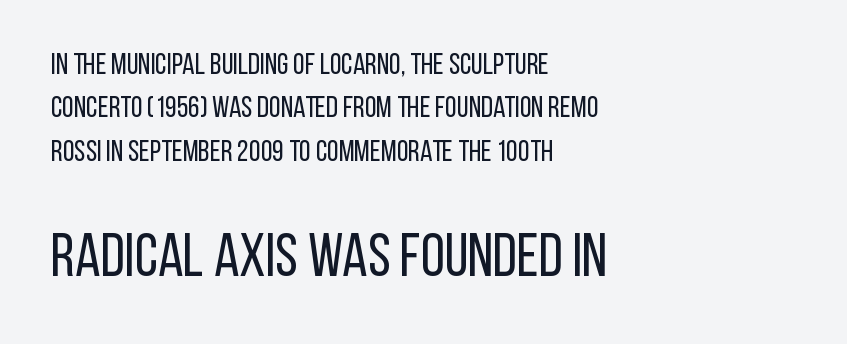
Proportional: the letters do not fall into vertical columns. The second block has been scaled up relative to the first. Stroke terminals: plain, sans-serif. Weight class: somewhere from thin through regular. If you drew a ruler down the left edge, every line would touch it. Line spacing here is normal.
